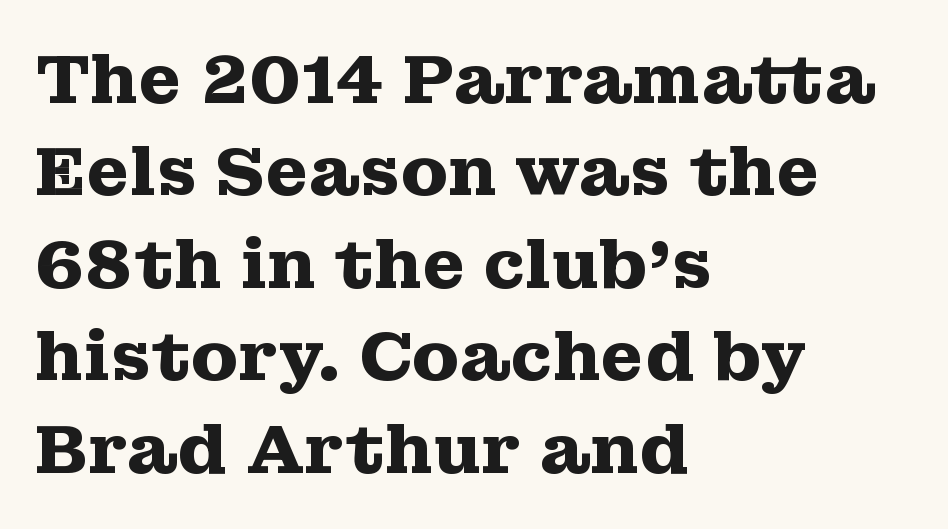
Upright lettering throughout. Rows of type keep a routine distance in the vertical direction. Think of a printed novel: that variable character pitch is what you see here. Check the space under the baseline: it is left empty. These lines are set flush left with a ragged right edge.
